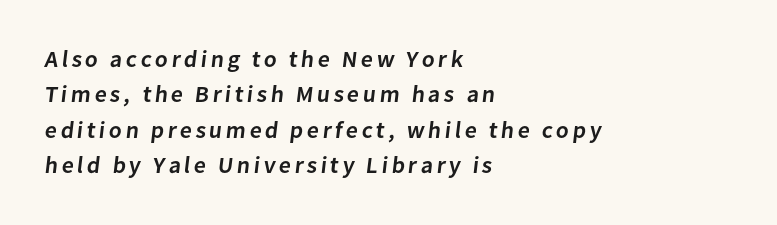
Q: Is the text bold? A: Semi-bold.
Q: Is the text underlined? A: No.
Q: How is the paragraph aligned? A: Left-aligned.
Q: Is the spacing between lines tight, normal or loose? A: Normal.
